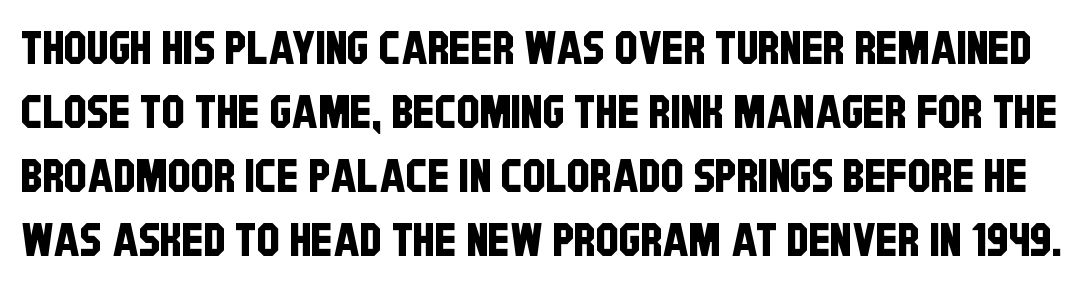
Q: Is the typeface a serif or a sans-serif typeface? A: Sans-serif.
Q: Is the text underlined? A: No.
Q: Is the spacing between letters normal or unusually wide? A: Normal.
Q: Is the spacing between lines tight, normal or loose? A: Normal.
Q: Width (condensed, normal, or wide)? A: Condensed.
Q: Stroke contrast? A: Low.
Q: x-height? A: Large.
Q: Monospaced? A: No.
